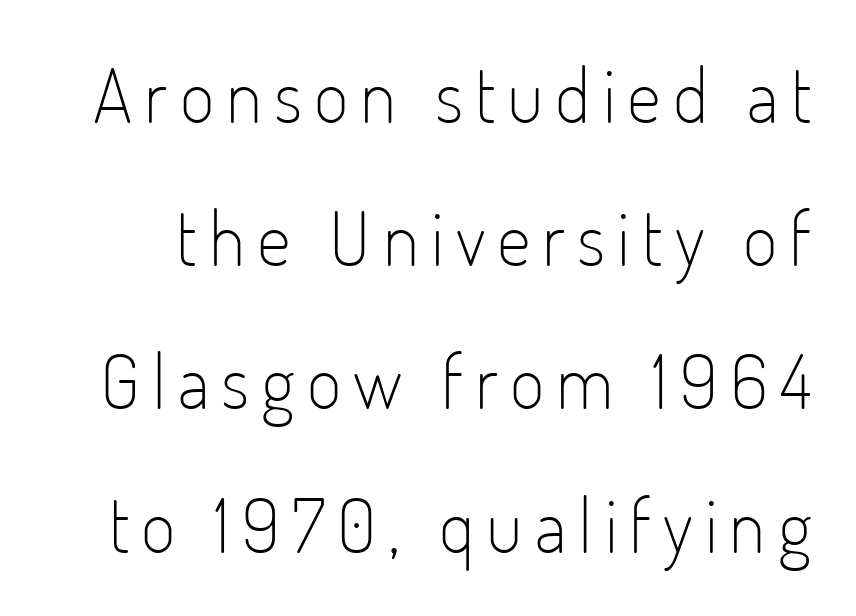
{"serif": "no", "italic": "no", "bold": "no", "weight": "light", "width": "condensed", "stroke_contrast": "low", "x_height": "small", "monospaced": "no", "underline": "no", "line_spacing": "loose", "line_spacing_ratio": 1.91, "glyph_px": 75}
